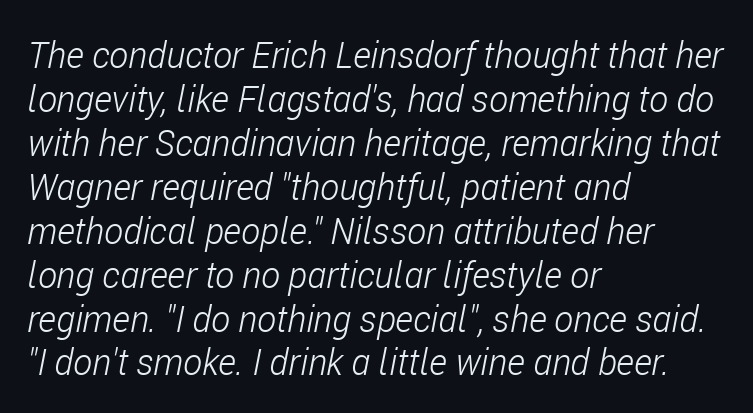
Q: Is the text bold? A: No.
Q: Is the text italic (slanted)? A: Yes, it leans right by about 11 degrees.
Q: Is the text underlined? A: No.
Q: How is the paragraph aligned? A: Left-aligned.
Q: Is the spacing between letters normal or unusually wide? A: Normal.
Q: Width (condensed, normal, or wide)? A: Condensed.
Q: Stroke contrast? A: Low.
Q: x-height? A: Medium.
Q: Monospaced? A: No.
